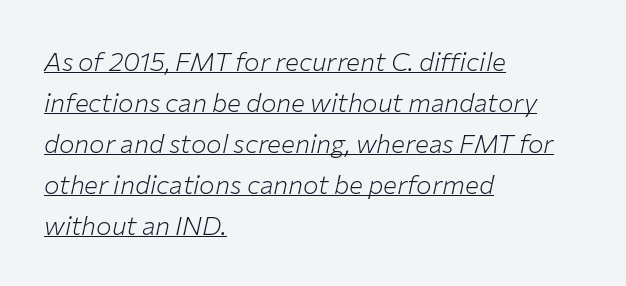
Q: Is the text bold? A: No.
Q: Is the text italic (slanted)? A: Yes, it leans right by about 12 degrees.
Q: Is the text underlined? A: Yes.
Q: How is the paragraph aligned? A: Left-aligned.
Q: Is the spacing between letters normal or unusually wide? A: Normal.
Q: Is the spacing between lines tight, normal or loose? A: Normal.
